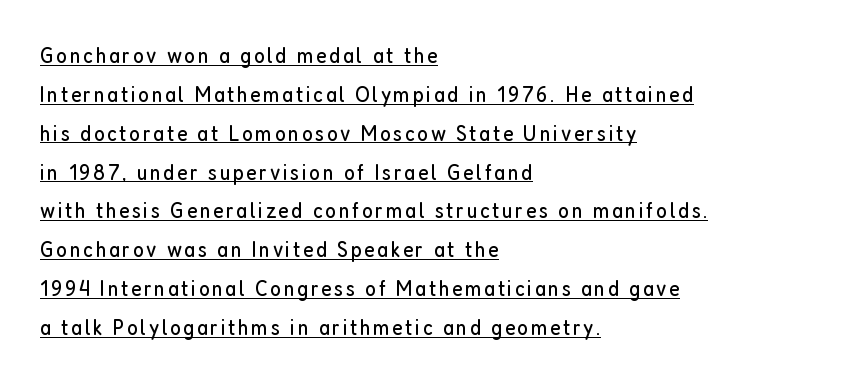
Q: Is the text bold? A: No.
Q: Is the text italic (slanted)? A: No, it is upright.
Q: Is the text underlined? A: Yes.
Q: How is the paragraph aligned? A: Left-aligned.
Q: Is the spacing between lines tight, normal or loose? A: Normal.
